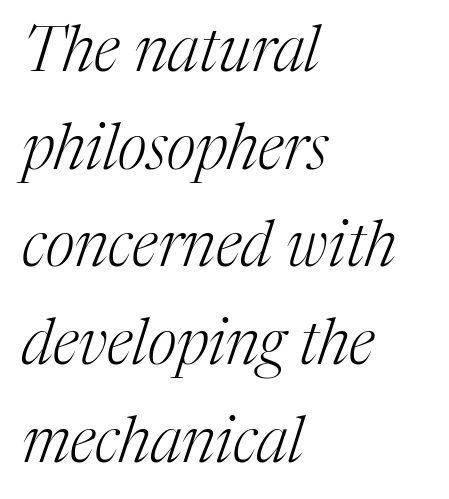
Q: Is the text bold? A: No.
Q: Is the text italic (slanted)? A: Yes, it leans right by about 17 degrees.
Q: Is the typeface a serif or a sans-serif typeface? A: Serif.
Q: Is the text underlined? A: No.
Q: How is the paragraph aligned? A: Left-aligned.
Q: Is the spacing between letters normal or unusually wide? A: Normal.
Q: Is the spacing between lines tight, normal or loose? A: Normal.
Q: Width (condensed, normal, or wide)? A: Normal.
Q: Stroke contrast? A: Medium.
Q: x-height? A: Medium.
Q: Monospaced? A: No.
